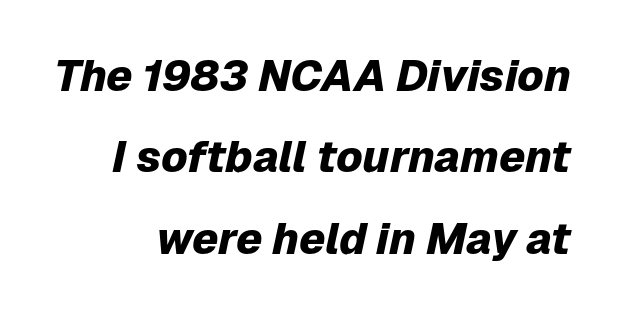
The space directly below the letters is spotless. There is no visible air inserted between adjacent glyphs. The letters advance in unequal steps, a hallmark of proportional type. On the weight axis this lands at bold, roughly 700. You can tell it's italic because the verticals aren't actually vertical.
